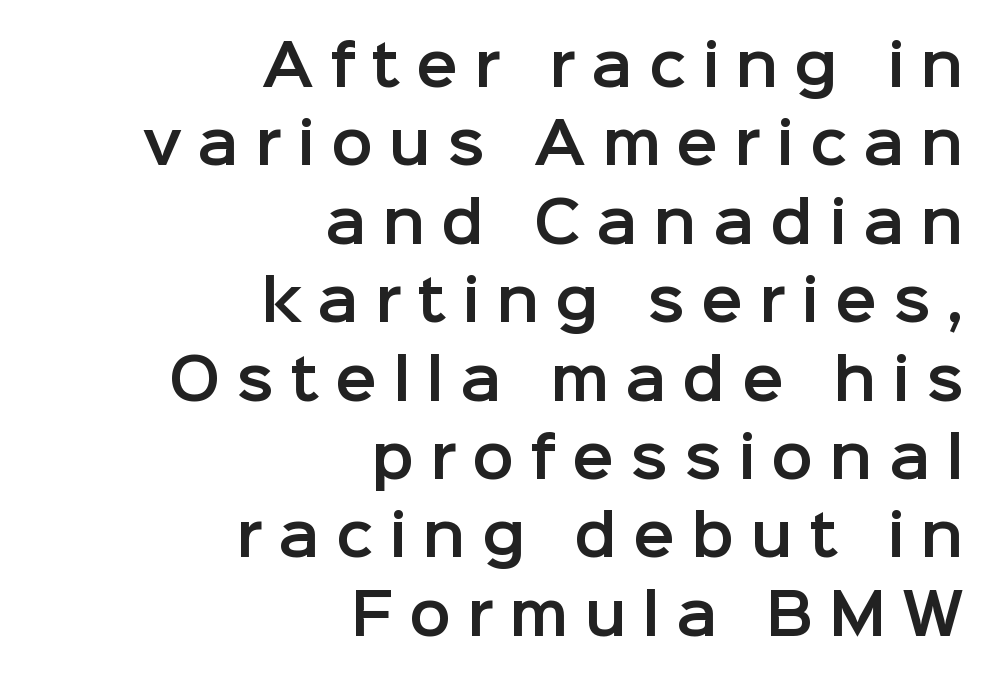
{"serif": "no", "italic": "no", "width": "normal", "stroke_contrast": "low", "x_height": "medium", "monospaced": "no", "underline": "no", "align": "right", "line_spacing": "normal", "line_spacing_ratio": 1.4, "letter_spacing": "wide", "letter_spacing_em": 0.28, "glyph_px": 56}
